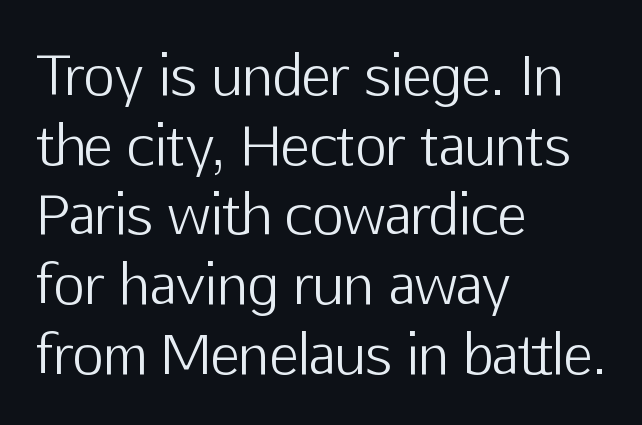
{"serif": "no", "italic": "no", "bold": "no", "weight": "light", "width": "normal", "stroke_contrast": "low", "x_height": "medium", "monospaced": "no", "underline": "no", "align": "left", "line_spacing": "normal", "line_spacing_ratio": 1.29, "letter_spacing": "normal", "letter_spacing_em": 0.0, "glyph_px": 54}
